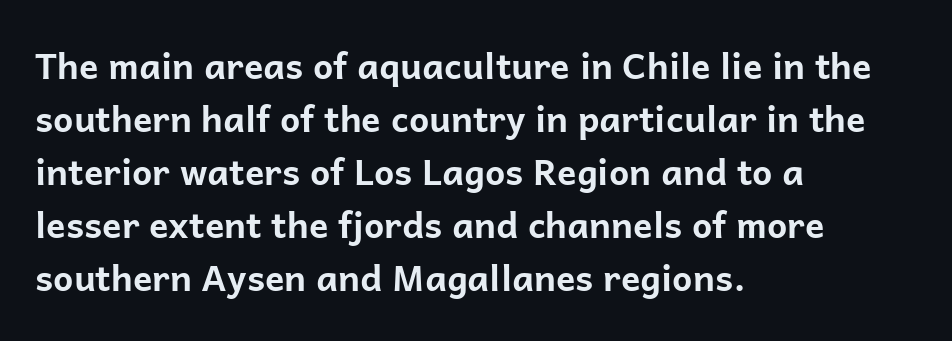
{"serif": "no", "italic": "no", "bold": "yes", "weight": "bold", "width": "normal", "stroke_contrast": "low", "x_height": "medium", "monospaced": "no", "underline": "no", "align": "left", "line_spacing": "normal", "line_spacing_ratio": 1.47, "letter_spacing": "normal", "letter_spacing_em": 0.0, "glyph_px": 36}
